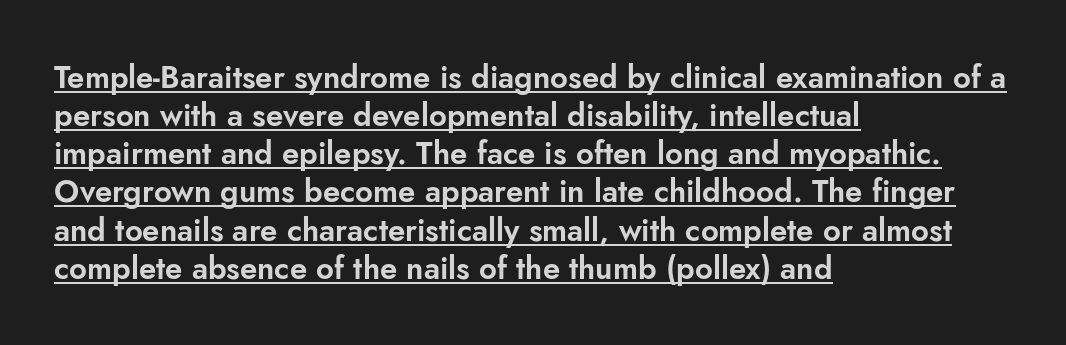
This sample has the flowing, uneven cadence of proportional lettering. These lines stack with their left ends in a neat column. Has an underline been added? It has. The letters carry no serifs — their stems end cleanly without finishing strokes. Ascenders rise straight up at ninety degrees. Characters follow at the spacing the type designer built in.
